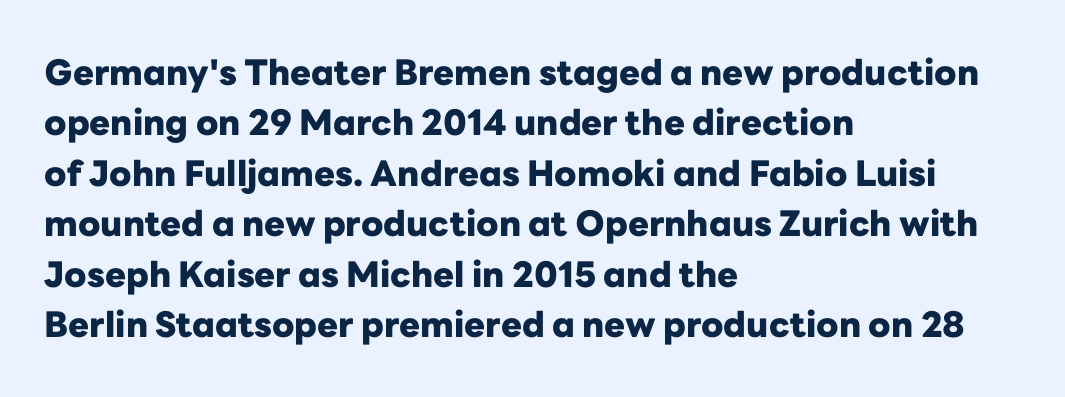
Anything drawn beneath the words? Only blank space. Nope, no serifs anywhere on these letters. This block has exactly the height ordinary leading produces. Each word holds together tightly as a unit, with standard inter-letter gaps. Unlike italic type, these characters show no tilt at all.
